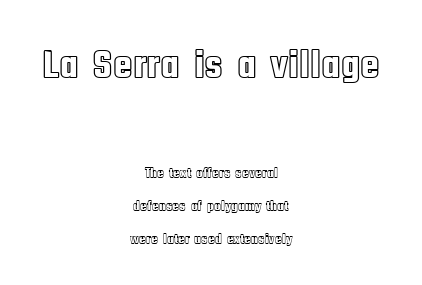
{"italic": "no", "width": "condensed", "x_height": "large", "monospaced": "no", "underline": "no", "align": "center", "line_spacing": "loose", "line_spacing_ratio": 2.35, "letter_spacing": "normal", "letter_spacing_em": 0.0, "larger_block": "first", "size_ratio": 2.86, "glyph_px": 40}
